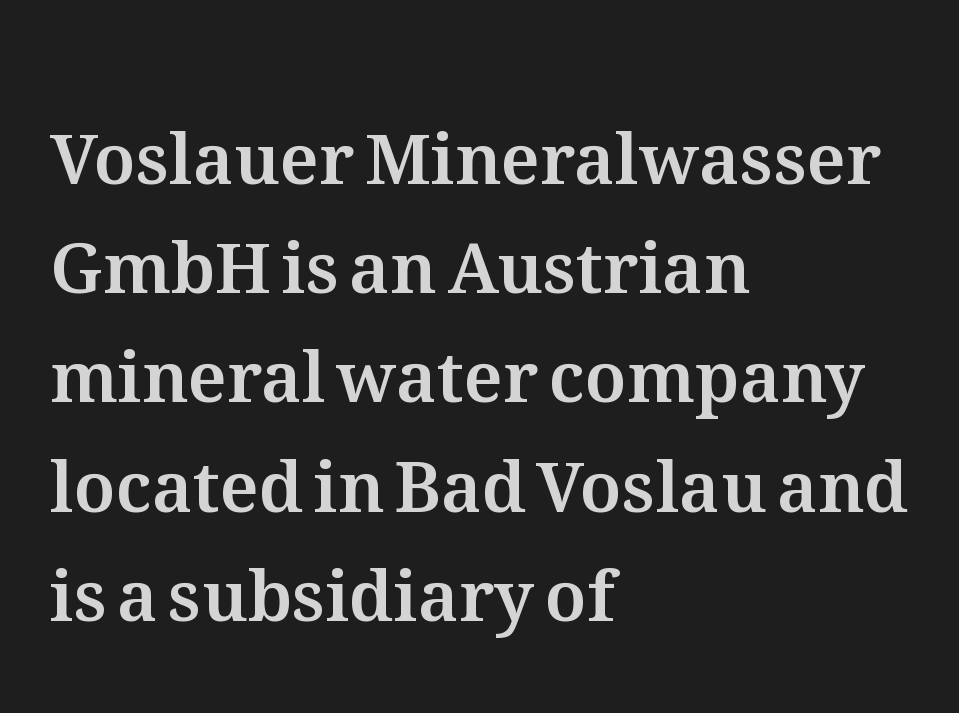
Q: Is the text italic (slanted)? A: No, it is upright.
Q: Is the text underlined? A: No.
Q: How is the paragraph aligned? A: Left-aligned.
Q: Is the spacing between letters normal or unusually wide? A: Normal.
Q: Is the spacing between lines tight, normal or loose? A: Normal.
Q: Width (condensed, normal, or wide)? A: Normal.
Q: Stroke contrast? A: Medium.
Q: x-height? A: Medium.
Q: Monospaced? A: No.
